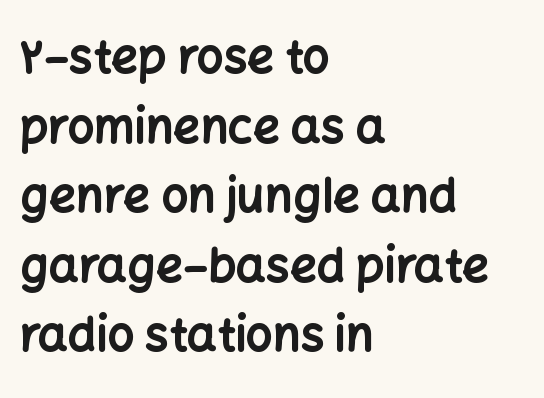
This sample uses a sans-serif face. Unlike italic type, these characters show no tilt at all. There is no visible air inserted between adjacent glyphs. Words float on clear page, feet unadorned. Strokes here are thick enough to call this a true bold.
